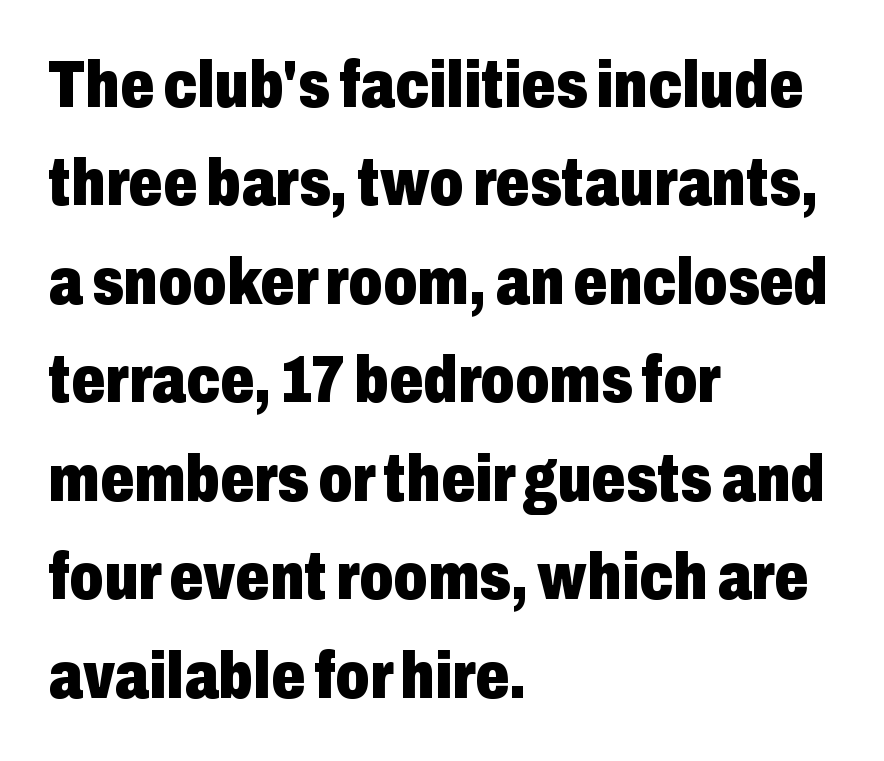
{"serif": "no", "italic": "no", "bold": "yes", "weight": "heavy", "width": "condensed", "stroke_contrast": "low", "x_height": "medium", "monospaced": "no", "underline": "no", "align": "left", "line_spacing": "normal", "line_spacing_ratio": 1.47, "letter_spacing": "normal", "letter_spacing_em": 0.0, "glyph_px": 67}
